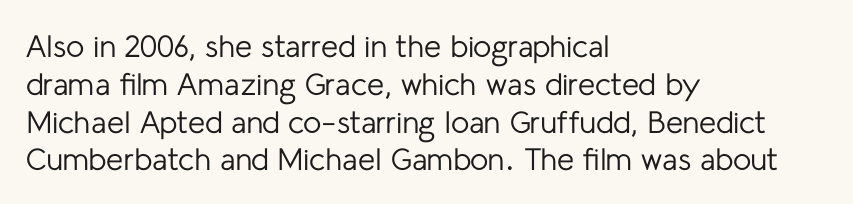
Q: Is the text bold? A: No.
Q: Is the text italic (slanted)? A: No, it is upright.
Q: Is the typeface a serif or a sans-serif typeface? A: Sans-serif.
Q: Is the text underlined? A: No.
Q: How is the paragraph aligned? A: Left-aligned.
Q: Is the spacing between letters normal or unusually wide? A: Normal.
Q: Width (condensed, normal, or wide)? A: Normal.
Q: Stroke contrast? A: Low.
Q: x-height? A: Medium.
Q: Monospaced? A: No.
